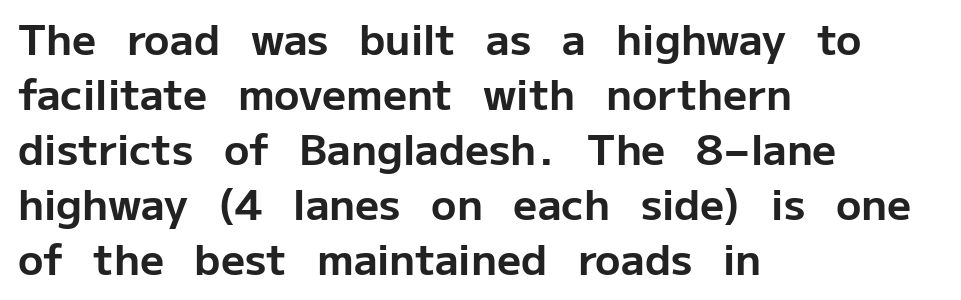
Lines of text with bare space underneath. Note the varied advance widths — an 'i' is clearly narrower than an 'm'. The face used here is rendered with its standard letterfit. The lines are quadded left.
